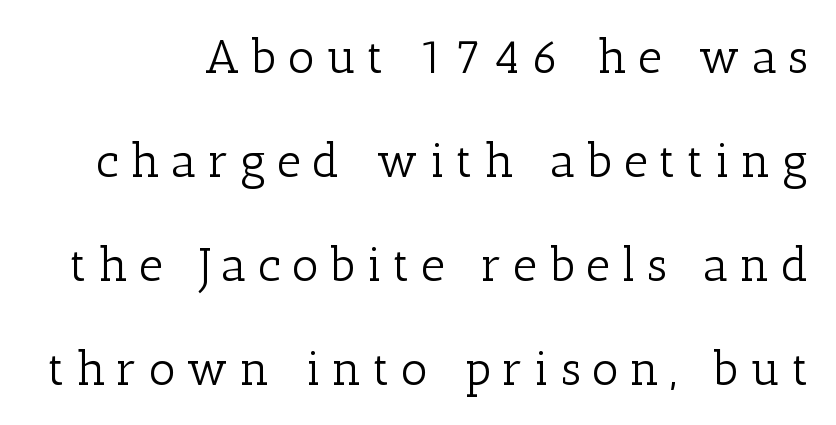
The image shows 47 px light serif type, upright; set loose line spacing (2.21x), unusually wide letter spacing (+0.24 em), not underlined; low stroke contrast and a medium x-height.
